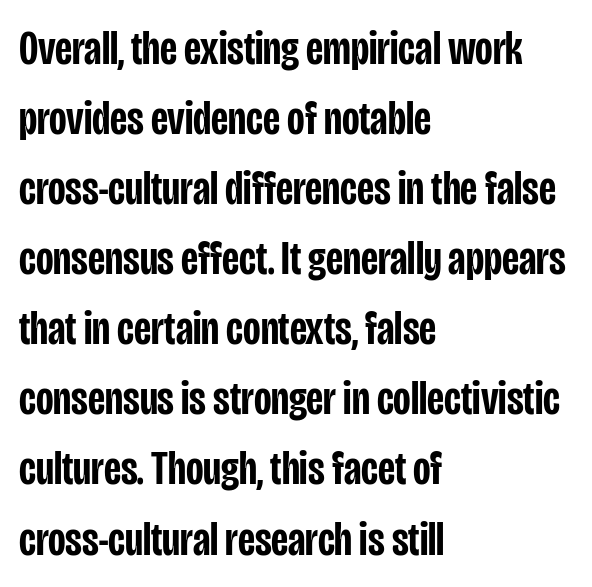
Q: Is the text bold? A: Semi-bold.
Q: Is the text italic (slanted)? A: No, it is upright.
Q: Is the typeface a serif or a sans-serif typeface? A: Sans-serif.
Q: Is the text underlined? A: No.
Q: How is the paragraph aligned? A: Left-aligned.
Q: Is the spacing between letters normal or unusually wide? A: Normal.
Q: Is the spacing between lines tight, normal or loose? A: Normal.
Q: Width (condensed, normal, or wide)? A: Condensed.
Q: Stroke contrast? A: Low.
Q: x-height? A: Large.
Q: Monospaced? A: No.
